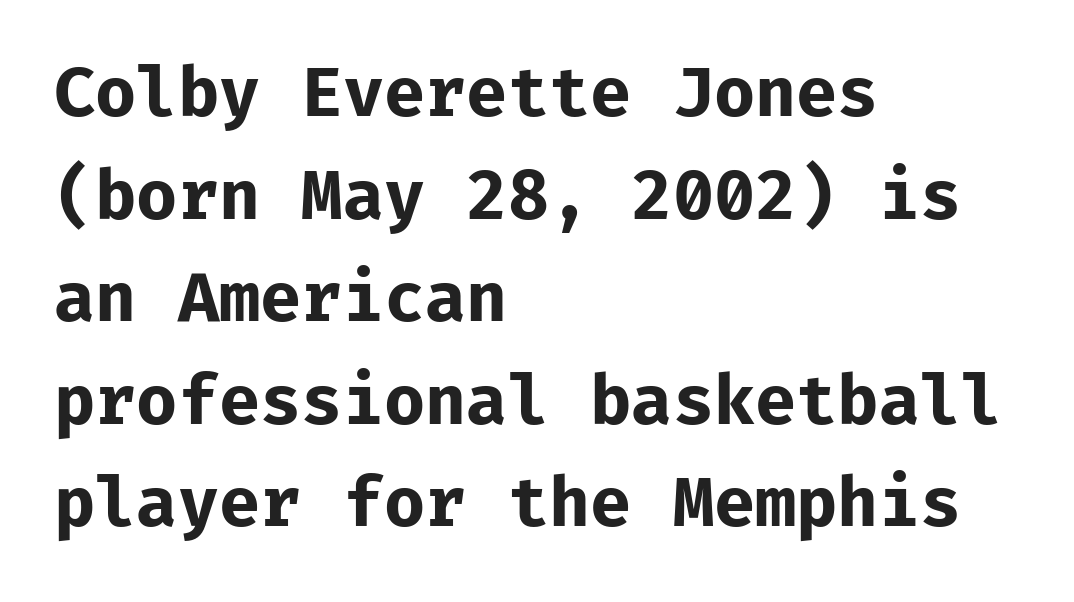
Q: Is the text bold? A: Yes.
Q: Is the text italic (slanted)? A: No, it is upright.
Q: Is the typeface a serif or a sans-serif typeface? A: Sans-serif.
Q: Is the text underlined? A: No.
Q: How is the paragraph aligned? A: Left-aligned.
Q: Is the spacing between letters normal or unusually wide? A: Normal.
Q: Is the spacing between lines tight, normal or loose? A: Normal.
Q: Width (condensed, normal, or wide)? A: Normal.
Q: Stroke contrast? A: Low.
Q: x-height? A: Medium.
Q: Monospaced? A: Yes.
